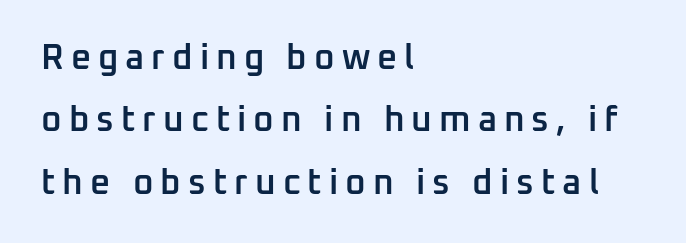
Q: Is the text bold? A: Semi-bold.
Q: Is the text italic (slanted)? A: No, it is upright.
Q: Is the typeface a serif or a sans-serif typeface? A: Sans-serif.
Q: Is the text underlined? A: No.
Q: How is the paragraph aligned? A: Left-aligned.
Q: Is the spacing between letters normal or unusually wide? A: Unusually wide.
Q: Width (condensed, normal, or wide)? A: Normal.
Q: Stroke contrast? A: Low.
Q: x-height? A: Medium.
Q: Monospaced? A: No.
